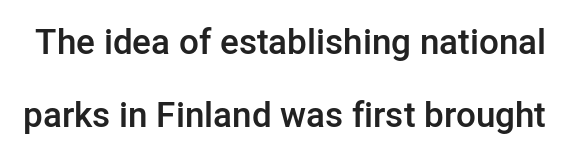
The typography opts for an upright posture over an oblique one. The rendering uses a large line-height, opening up the rows. In terms of weight, the rendering is demibold, just under bold. Check the space under the baseline: it is left empty.
